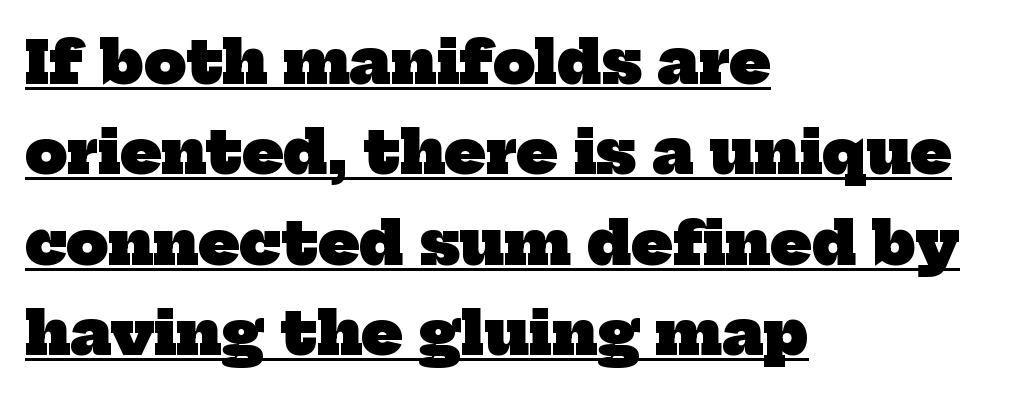
Emphasis is given by a line drawn under the lettering. You could call the tracking neutral — neither tight nor loose. This rendering uses left alignment, leaving the right contour irregular. Regarding leading, the lines here are spaced in the standard way. Do the characters align in a grid? No, the font is proportional.
